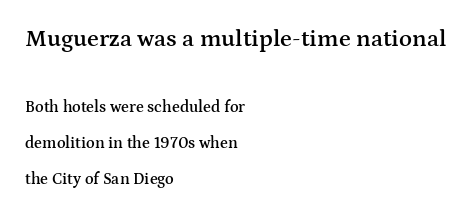
A typesetter would mark this as roman, not italic. Observe the ordinary spacing: letters are neighbours, not strangers. Interline gaps are noticeably wide in this sample. Of the two passages, the one on top uses the larger point size.
